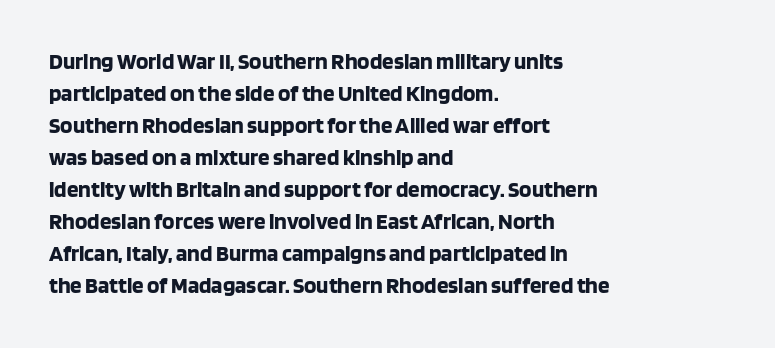
The image shows 23 px bold type, upright; set left-aligned, normal line spacing (1.39x), normal letter spacing, not underlined.
